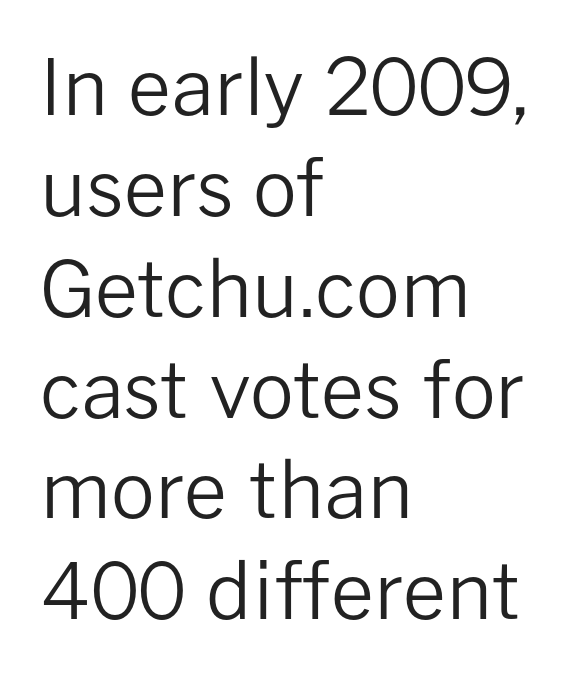
The face looks like a standard text weight, possibly lighter. Unlike a traditional serif, this face leaves its strokes unadorned. The text block is weighted toward the left margin, trailing off unevenly rightward. Nobody drew a line under any word here. Vertically, the passage feels balanced, rows spaced as you'd expect.
